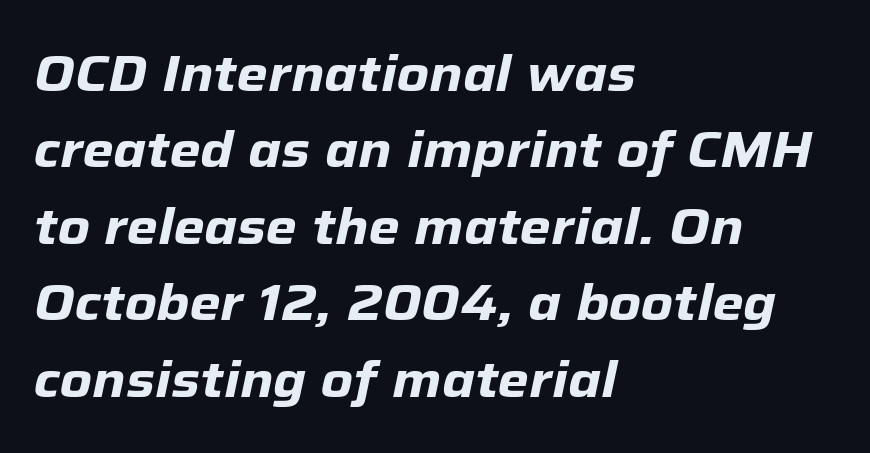
Q: Is the text bold? A: Yes.
Q: Is the text italic (slanted)? A: Yes, it leans right by about 12 degrees.
Q: Is the text underlined? A: No.
Q: How is the paragraph aligned? A: Left-aligned.
Q: Is the spacing between letters normal or unusually wide? A: Normal.
Q: Is the spacing between lines tight, normal or loose? A: Normal.
Q: Width (condensed, normal, or wide)? A: Normal.
Q: Stroke contrast? A: Low.
Q: x-height? A: Medium.
Q: Monospaced? A: No.
